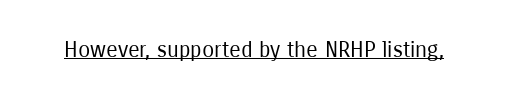
Does a line run under the words? Yes, clearly. Each word holds together tightly as a unit, with standard inter-letter gaps. When letters stand straight like this, we call the style roman or upright. Compared with a typical body face, this is equally light or lighter still.
